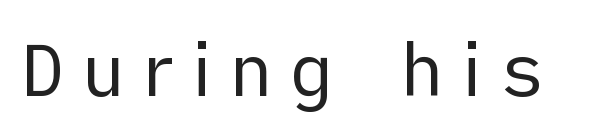
Q: Is the text bold? A: No.
Q: Is the text italic (slanted)? A: No, it is upright.
Q: Is the typeface a serif or a sans-serif typeface? A: Sans-serif.
Q: Is the text underlined? A: No.
Q: Is the spacing between letters normal or unusually wide? A: Unusually wide.
Q: Width (condensed, normal, or wide)? A: Normal.
Q: Stroke contrast? A: Low.
Q: x-height? A: Medium.
Q: Monospaced? A: No.
